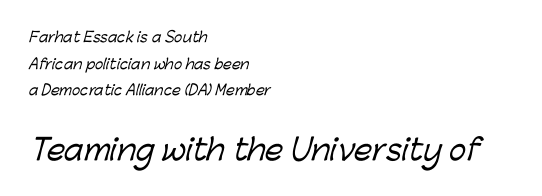
{"serif": "no", "width": "normal", "stroke_contrast": "low", "x_height": "medium", "monospaced": "no", "underline": "no", "align": "left", "line_spacing": "loose", "line_spacing_ratio": 1.9, "letter_spacing": "normal", "letter_spacing_em": 0.0, "larger_block": "second", "size_ratio": 2.07, "glyph_px": 29}
